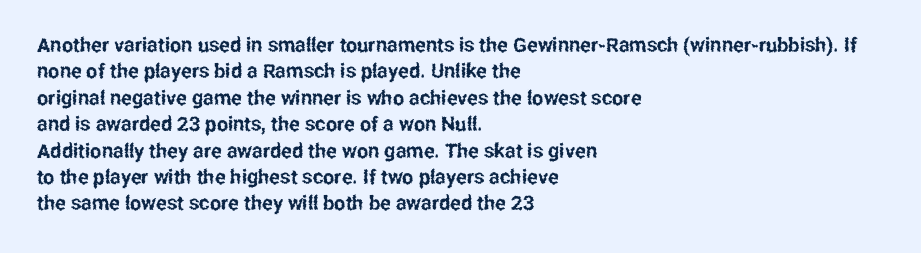
Q: Is the text italic (slanted)? A: No, it is upright.
Q: Is the text underlined? A: No.
Q: How is the paragraph aligned? A: Left-aligned.
Q: Is the spacing between letters normal or unusually wide? A: Normal.
Q: Is the spacing between lines tight, normal or loose? A: Normal.
